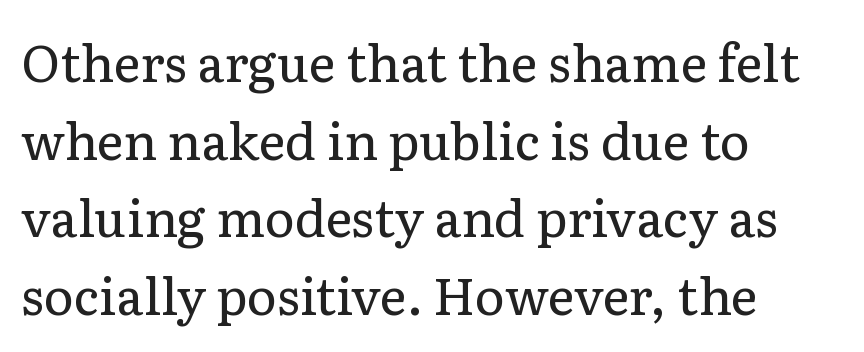
The image shows 51 px regular-weight serif type, upright; set left-aligned, normal line spacing (1.52x), normal letter spacing, not underlined; low stroke contrast and a medium x-height.
